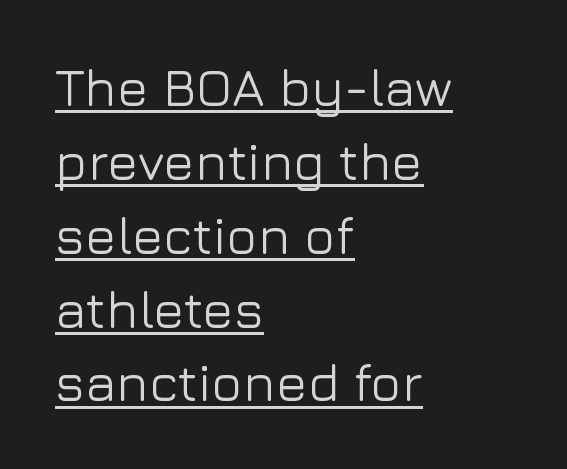
The image shows 52 px sans-serif type, upright; set left-aligned, normal line spacing (1.42x), normal letter spacing, underlined; low stroke contrast and a medium x-height.
